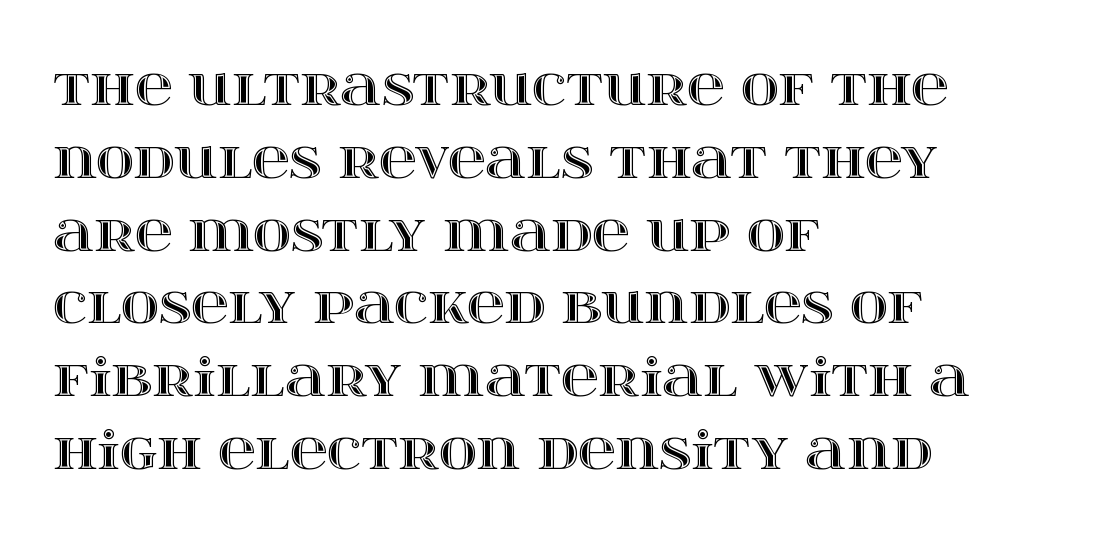
The image shows 52 px wide type, upright; set left-aligned, normal line spacing (1.4x), normal letter spacing, not underlined; a large x-height.
